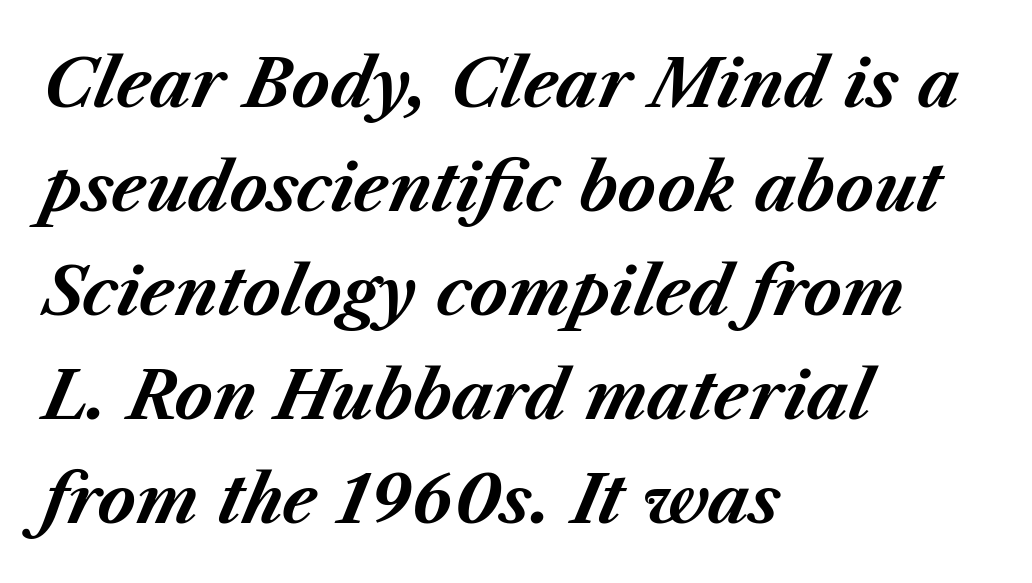
Q: Is the text bold? A: Yes.
Q: Is the text italic (slanted)? A: Yes, it leans right by about 23 degrees.
Q: Is the text underlined? A: No.
Q: How is the paragraph aligned? A: Left-aligned.
Q: Is the spacing between letters normal or unusually wide? A: Normal.
Q: Is the spacing between lines tight, normal or loose? A: Normal.
Q: Width (condensed, normal, or wide)? A: Normal.
Q: Stroke contrast? A: Medium.
Q: x-height? A: Medium.
Q: Monospaced? A: No.
